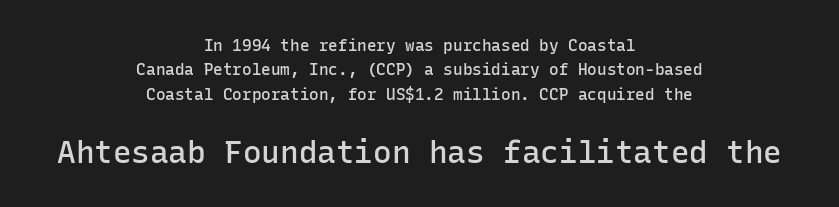
{"serif": "no", "italic": "no", "bold": "semi", "weight": "semibold", "width": "normal", "stroke_contrast": "low", "x_height": "medium", "monospaced": "yes", "underline": "no", "align": "center", "line_spacing": "normal", "line_spacing_ratio": 1.53, "letter_spacing": "normal", "letter_spacing_em": 0.0, "larger_block": "second", "size_ratio": 1.94, "glyph_px": 31}
